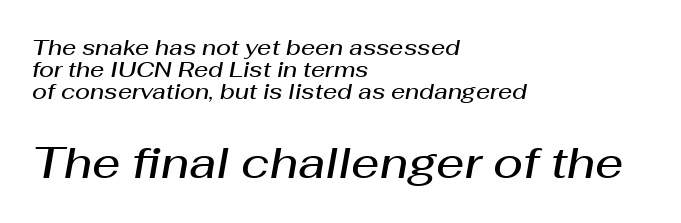
Q: Is the text bold? A: Semi-bold.
Q: Is the text italic (slanted)? A: Yes, it leans right by about 10 degrees.
Q: Is the text underlined? A: No.
Q: How is the paragraph aligned? A: Left-aligned.
Q: Is the spacing between letters normal or unusually wide? A: Normal.
Q: Is the spacing between lines tight, normal or loose? A: Tight.
Q: Which block of text is set in a larger size, the first (top) or the second (bottom)? A: The second (bottom) one.
Q: Width (condensed, normal, or wide)? A: Normal.
Q: Stroke contrast? A: Medium.
Q: x-height? A: Medium.
Q: Monospaced? A: No.
